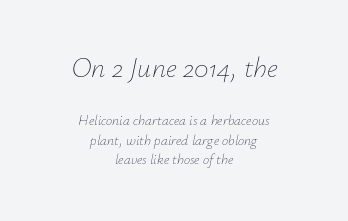
Q: Is the text bold? A: No.
Q: Is the text italic (slanted)? A: Yes, it leans right by about 12 degrees.
Q: Is the text underlined? A: No.
Q: How is the paragraph aligned? A: Centered.
Q: Is the spacing between letters normal or unusually wide? A: Normal.
Q: Is the spacing between lines tight, normal or loose? A: Normal.
Q: Which block of text is set in a larger size, the first (top) or the second (bottom)? A: The first (top) one.
Q: Width (condensed, normal, or wide)? A: Normal.
Q: Stroke contrast? A: Low.
Q: x-height? A: Small.
Q: Monospaced? A: No.
